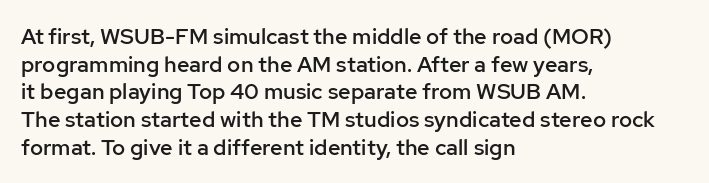
Q: Is the text bold? A: Semi-bold.
Q: Is the text italic (slanted)? A: No, it is upright.
Q: Is the text underlined? A: No.
Q: How is the paragraph aligned? A: Left-aligned.
Q: Is the spacing between letters normal or unusually wide? A: Normal.
Q: Is the spacing between lines tight, normal or loose? A: Normal.
